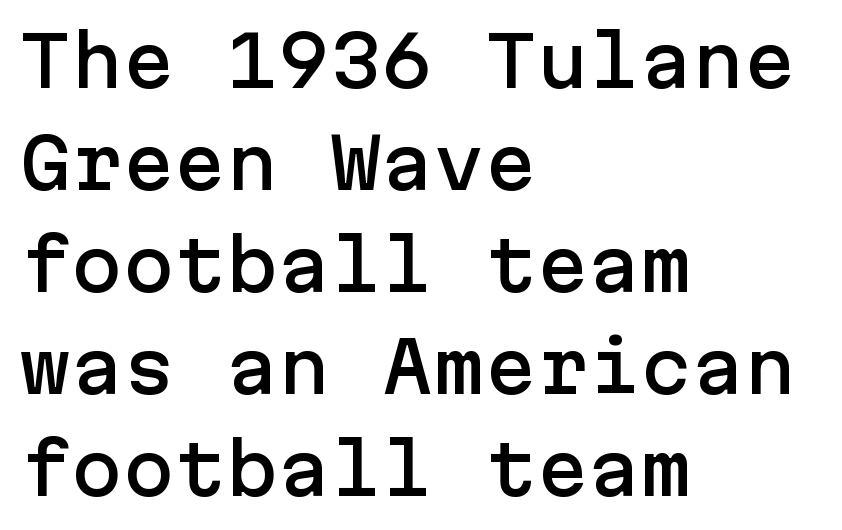
Q: Is the text italic (slanted)? A: No, it is upright.
Q: Is the typeface a serif or a sans-serif typeface? A: Sans-serif.
Q: Is the text underlined? A: No.
Q: How is the paragraph aligned? A: Left-aligned.
Q: Is the spacing between letters normal or unusually wide? A: Normal.
Q: Is the spacing between lines tight, normal or loose? A: Normal.
Q: Width (condensed, normal, or wide)? A: Normal.
Q: Stroke contrast? A: Low.
Q: x-height? A: Medium.
